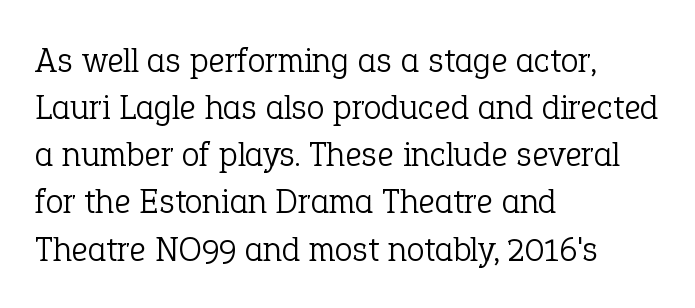
Little horizontal feet cap the strokes, marking this as serif type. The area under the type is left untouched. Is the letter spacing exaggerated? No — it looks like the ordinary default. No italicization has been applied; the sample stays upright. Character widths vary here, with narrow letters taking less room than wide ones.
